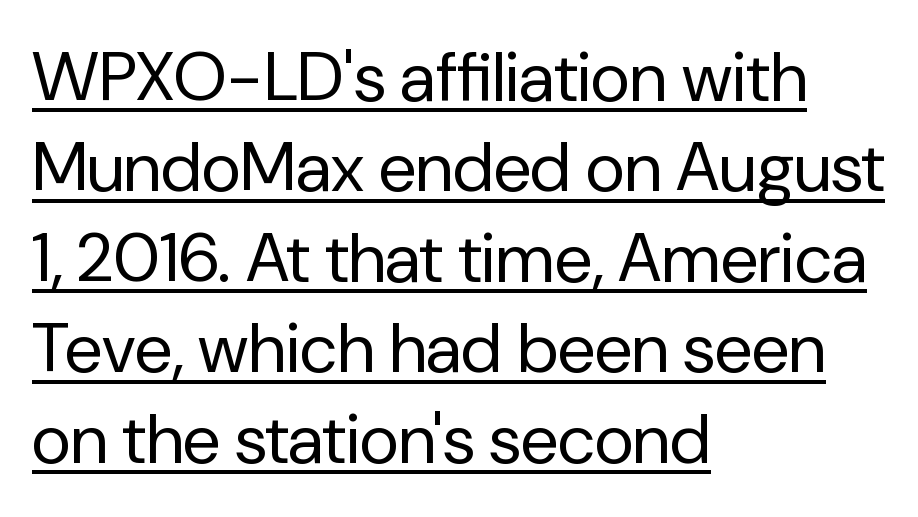
The image shows 69 px regular-weight sans-serif type, upright; set left-aligned, normal line spacing (1.31x), normal letter spacing, underlined; low stroke contrast and a medium x-height.
